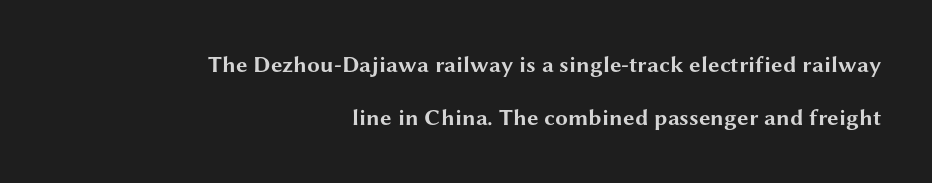
{"italic": "no", "bold": "yes", "underline": "no", "align": "right", "line_spacing": "loose", "line_spacing_ratio": 2.31, "letter_spacing": "normal", "letter_spacing_em": 0.0, "glyph_px": 23}
